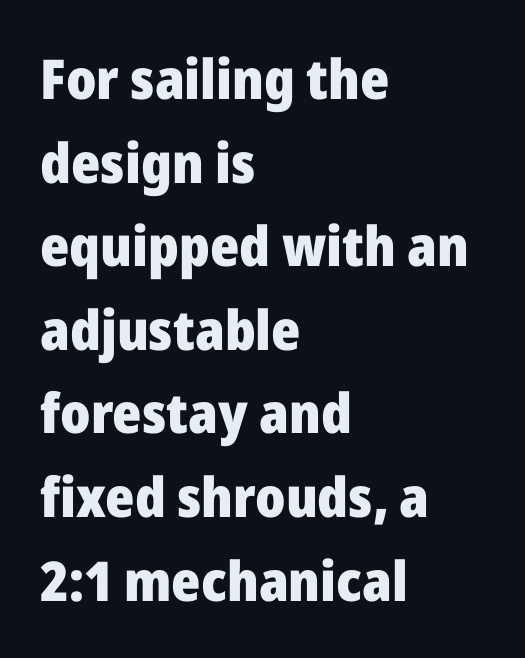
Q: Is the text bold? A: Yes.
Q: Is the text italic (slanted)? A: No, it is upright.
Q: Is the typeface a serif or a sans-serif typeface? A: Sans-serif.
Q: Is the text underlined? A: No.
Q: How is the paragraph aligned? A: Left-aligned.
Q: Is the spacing between letters normal or unusually wide? A: Normal.
Q: Is the spacing between lines tight, normal or loose? A: Normal.
Q: Width (condensed, normal, or wide)? A: Normal.
Q: Stroke contrast? A: Low.
Q: x-height? A: Medium.
Q: Monospaced? A: No.
